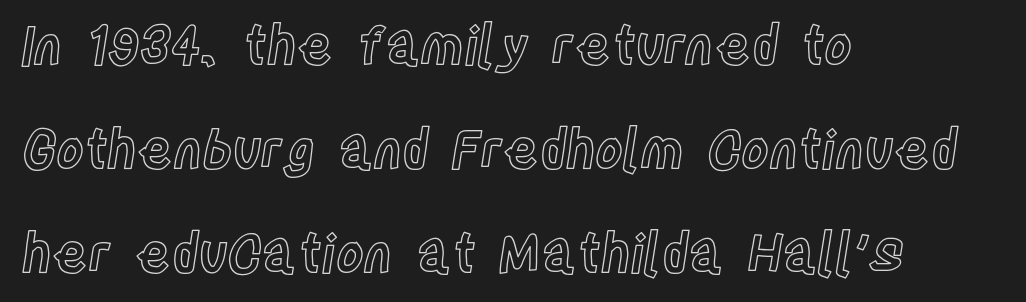
{"width": "condensed", "x_height": "large", "monospaced": "no", "underline": "no", "align": "left", "line_spacing": "loose", "line_spacing_ratio": 1.96, "letter_spacing": "normal", "letter_spacing_em": 0.0, "glyph_px": 53}
